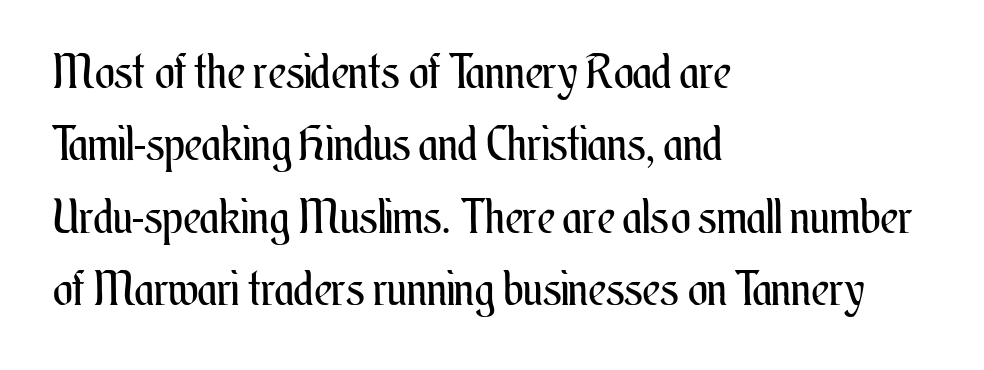
{"italic": "no", "bold": "no", "weight": "regular", "width": "condensed", "stroke_contrast": "medium", "x_height": "small", "monospaced": "no", "underline": "no", "align": "left", "line_spacing": "normal", "line_spacing_ratio": 1.54, "letter_spacing": "normal", "letter_spacing_em": 0.0, "glyph_px": 47}
